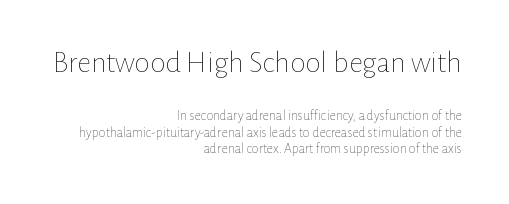
The passage is arranged like a letterhead date or caption credit — flush right. It's the straight-up-and-down kind of type. Inter-character spacing is left at the font's built-in metrics. Character widths vary here, with narrow letters taking less room than wide ones.
